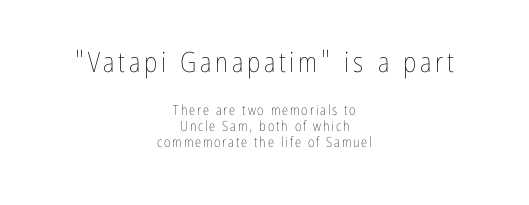
{"italic": "no", "bold": "no", "weight": "thin", "width": "condensed", "stroke_contrast": "low", "x_height": "medium", "monospaced": "no", "underline": "no", "align": "center", "line_spacing": "tight", "line_spacing_ratio": 1.14, "larger_block": "first", "size_ratio": 2.0, "glyph_px": 28}
